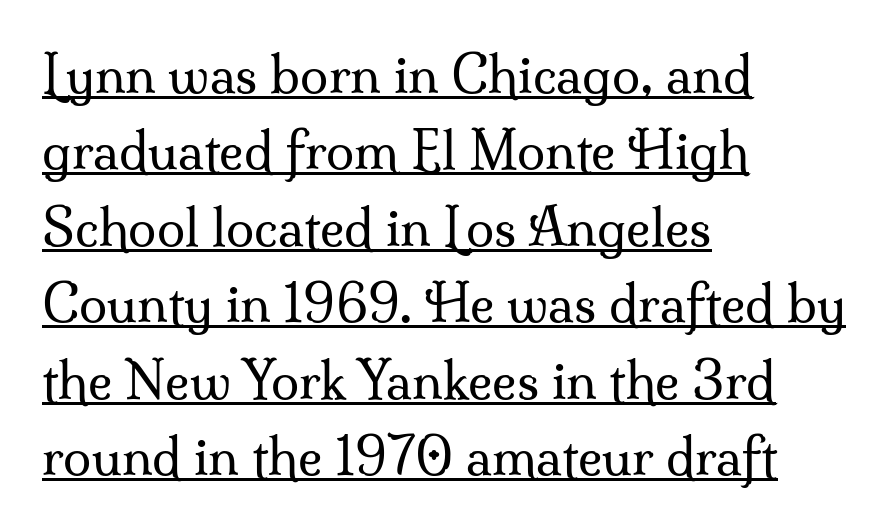
The compositor pushed each line to the left boundary. You could not count columns in this text — the font is proportionally spaced. Nope, not italic — everything's standing straight. Honestly, the underline is the first thing you notice here.
